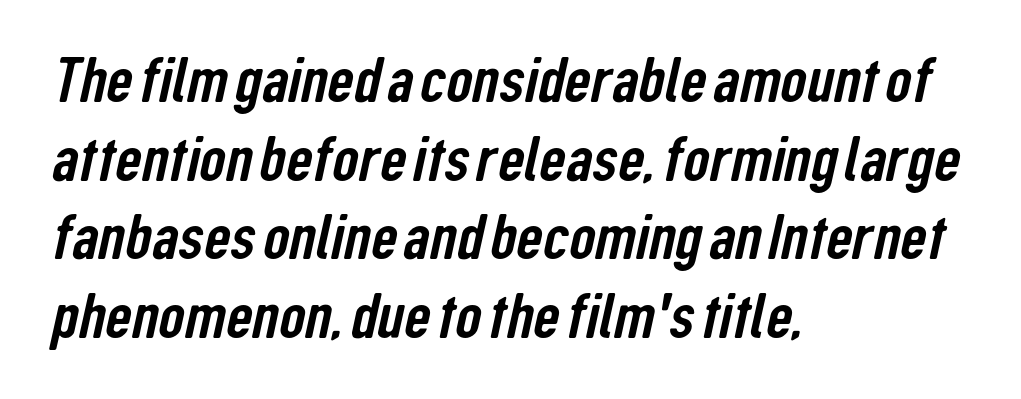
The type family on display is of the sans-serif kind. Default kerning and tracking; the words read as compact shapes. Line starts are locked; line ends wander. Looks like regular typesetting: each glyph gets only the width it needs.
